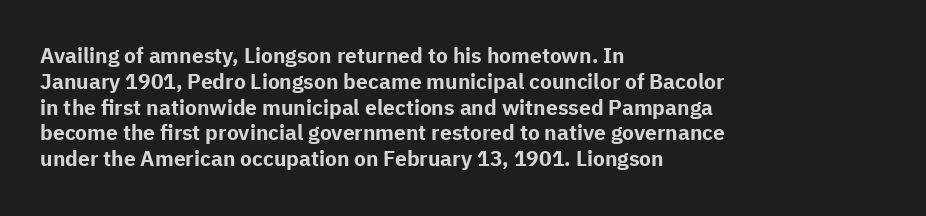
{"italic": "no", "bold": "yes", "underline": "no", "align": "left", "line_spacing_ratio": 1.23, "letter_spacing": "normal", "letter_spacing_em": 0.0, "glyph_px": 21}
